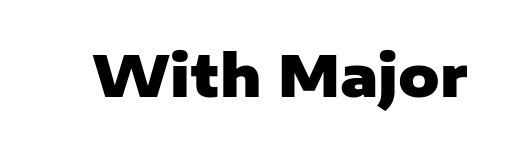
The image shows 57 px heavy sans-serif type, upright; set normal letter spacing, not underlined; low stroke contrast and a medium x-height.
